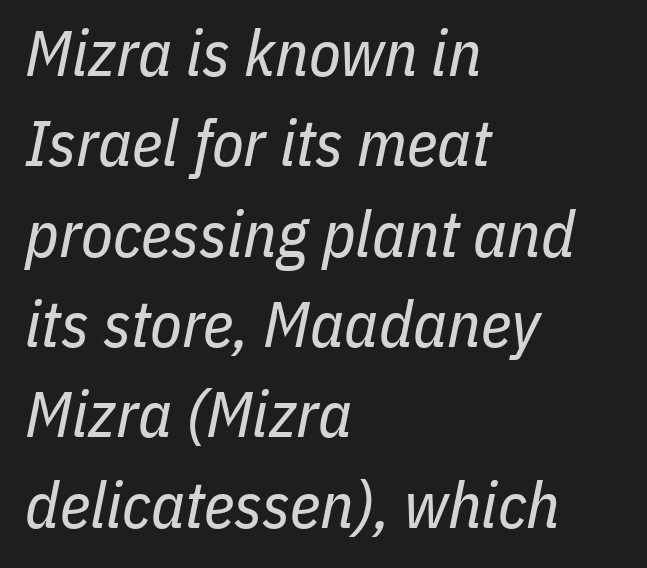
The image shows 65 px regular-weight, condensed type, italic (leaning right); set left-aligned, normal line spacing (1.39x), normal letter spacing, not underlined; low stroke contrast and a medium x-height.
